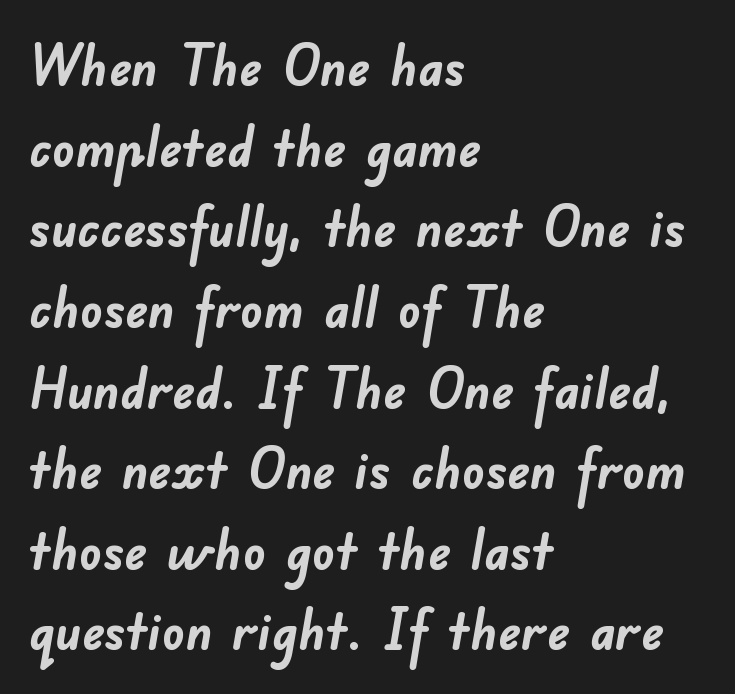
The image shows 56 px semibold sans-serif type; set left-aligned, normal line spacing (1.44x), normal letter spacing, not underlined; low stroke contrast and a small x-height.
